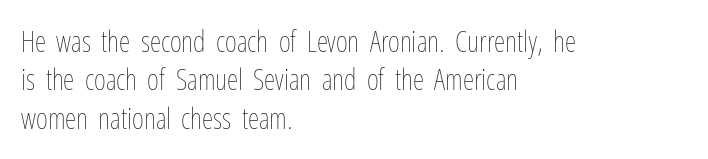
The image shows 29 px thin, condensed type, upright; set left-aligned, normal line spacing (1.32x), normal letter spacing, not underlined; low stroke contrast and a medium x-height.
